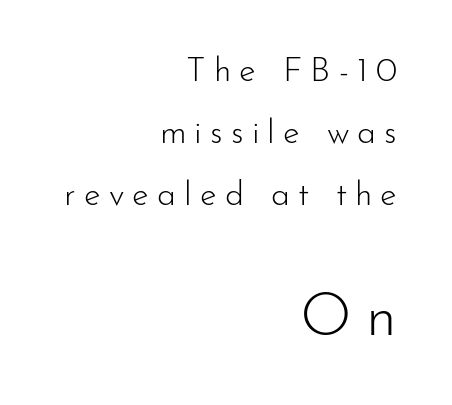
Just letters on the line, the space beneath them empty. Font category for this specimen: sans-serif. Bold? No — there's no thickening of the strokes. The setting favours the right margin, as signatures and pull-quotes sometimes do. Caption: expanded tracking, letters set apart.
